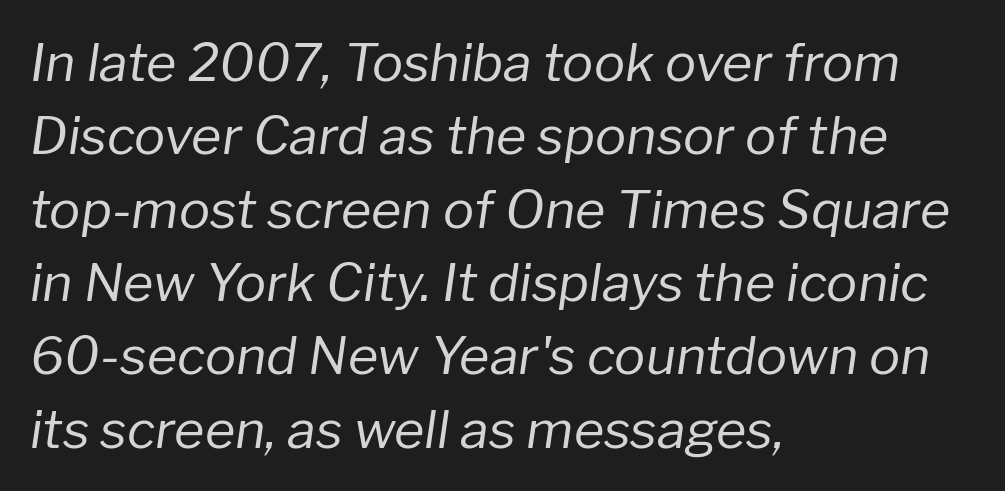
The image shows 52 px regular-weight type, italic (leaning right); set left-aligned, normal line spacing (1.41x), normal letter spacing, not underlined; low stroke contrast and a medium x-height.
